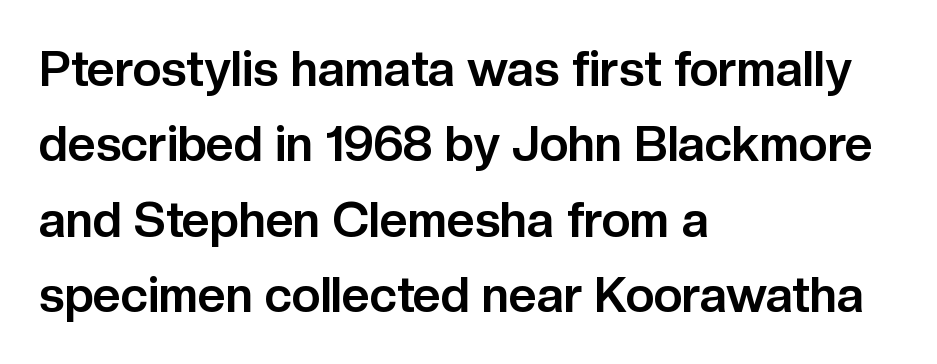
If you measured baseline to baseline, you'd find a middling distance. Is this a sans? Yes — the strokes have no serifs. Spacing verdict: proportional, widths tailored to each character. Glyph-to-glyph distance matches everyday printed text.
